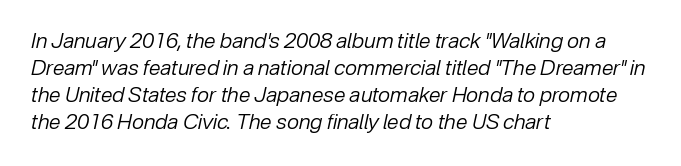
Students, note that the glyphs here touch the page at normal intervals. Reading down the block, your eye returns to a fixed left position each line. How would I describe the line gaps? Plain and ordinary. The specimen reads as italic at a glance. No extra ink here — the face is not bold. This rendering features lettering with no underline.
